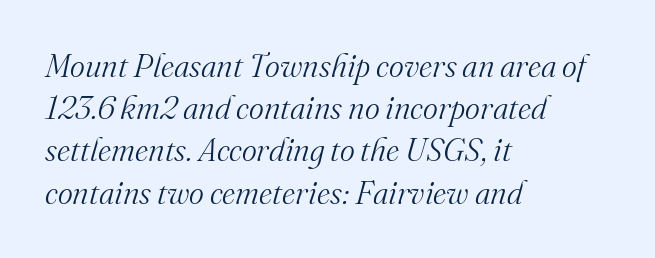
Q: Is the text bold? A: No.
Q: Is the text italic (slanted)? A: Yes, it leans right by about 16 degrees.
Q: Is the typeface a serif or a sans-serif typeface? A: Serif.
Q: Is the text underlined? A: No.
Q: How is the paragraph aligned? A: Left-aligned.
Q: Is the spacing between letters normal or unusually wide? A: Normal.
Q: Is the spacing between lines tight, normal or loose? A: Normal.
Q: Width (condensed, normal, or wide)? A: Normal.
Q: Stroke contrast? A: Medium.
Q: x-height? A: Small.
Q: Monospaced? A: No.
